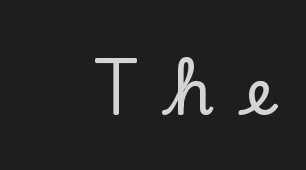
The image shows 64 px text type, upright; set right-aligned, unusually wide letter spacing (+0.5 em), not underlined; low stroke contrast and a small x-height.
